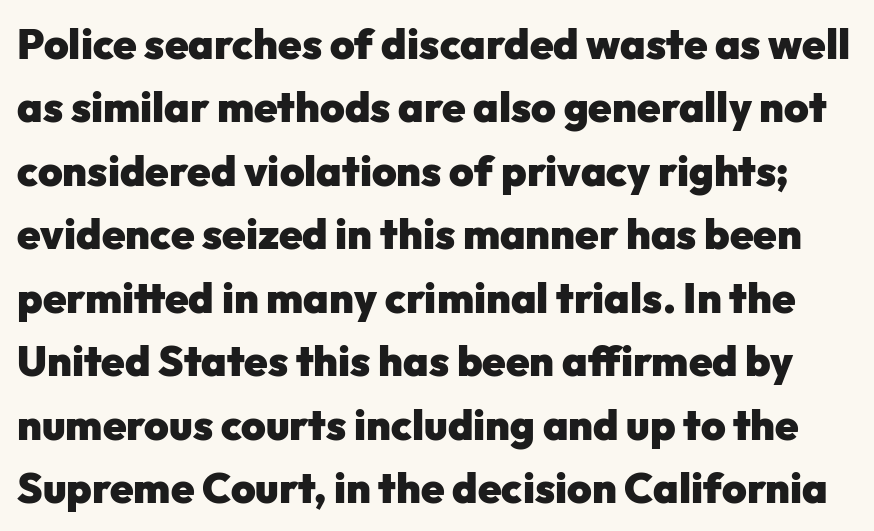
The image shows 42 px heavy sans-serif type, upright; set normal line spacing (1.51x), normal letter spacing, not underlined; low stroke contrast and a medium x-height.
